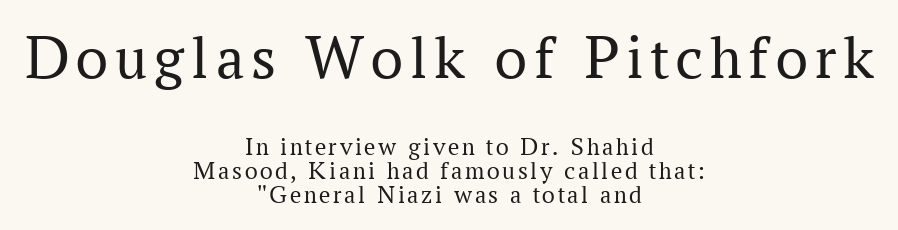
Q: Is the text bold? A: No.
Q: Is the text italic (slanted)? A: No, it is upright.
Q: Is the typeface a serif or a sans-serif typeface? A: Serif.
Q: Is the text underlined? A: No.
Q: How is the paragraph aligned? A: Centered.
Q: Is the spacing between lines tight, normal or loose? A: Tight.
Q: Which block of text is set in a larger size, the first (top) or the second (bottom)? A: The first (top) one.
Q: Width (condensed, normal, or wide)? A: Normal.
Q: Stroke contrast? A: Medium.
Q: x-height? A: Medium.
Q: Monospaced? A: No.
